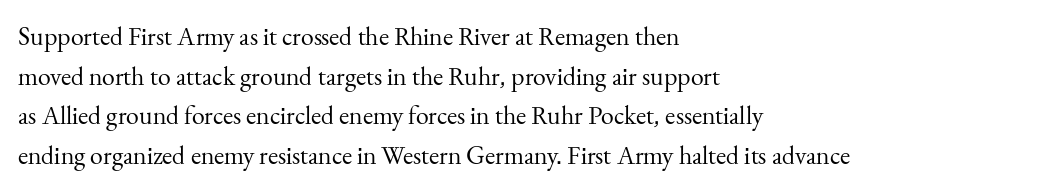
The image shows 26 px text type, upright; set left-aligned, normal line spacing (1.52x), normal letter spacing, not underlined.
